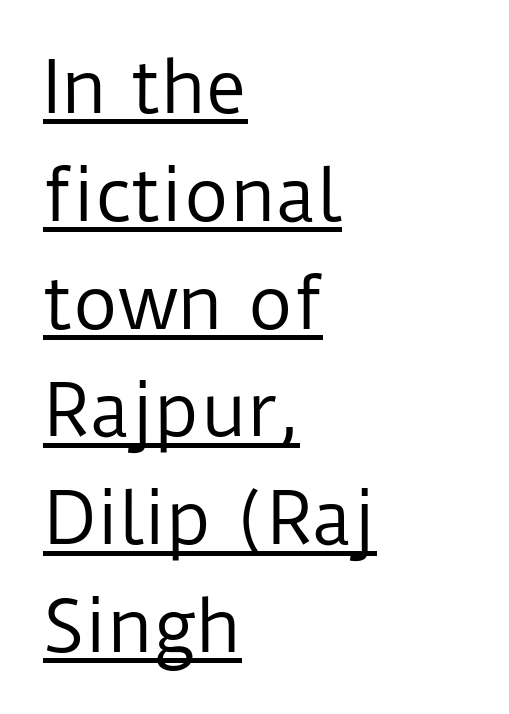
{"serif": "no", "italic": "no", "bold": "no", "weight": "regular", "width": "normal", "stroke_contrast": "low", "x_height": "medium", "monospaced": "no", "underline": "yes", "align": "left", "line_spacing": "normal", "line_spacing_ratio": 1.54, "letter_spacing": "normal", "letter_spacing_em": 0.0, "glyph_px": 70}
